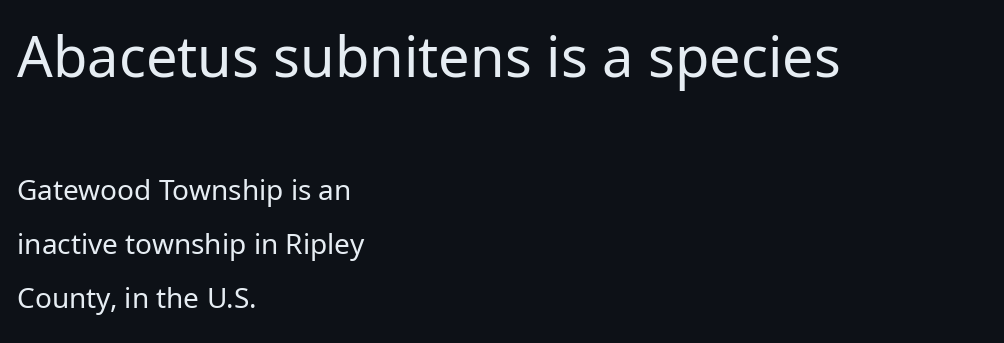
Q: Is the text bold? A: No.
Q: Is the text italic (slanted)? A: No, it is upright.
Q: Is the typeface a serif or a sans-serif typeface? A: Sans-serif.
Q: Is the text underlined? A: No.
Q: How is the paragraph aligned? A: Left-aligned.
Q: Is the spacing between letters normal or unusually wide? A: Normal.
Q: Is the spacing between lines tight, normal or loose? A: Loose.
Q: Which block of text is set in a larger size, the first (top) or the second (bottom)? A: The first (top) one.
Q: Width (condensed, normal, or wide)? A: Normal.
Q: Stroke contrast? A: Low.
Q: x-height? A: Medium.
Q: Monospaced? A: No.
